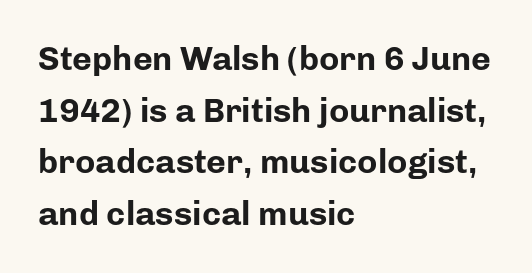
{"serif": "no", "italic": "no", "bold": "yes", "weight": "bold", "width": "normal", "stroke_contrast": "low", "x_height": "medium", "monospaced": "no", "underline": "no", "align": "left", "line_spacing": "normal", "line_spacing_ratio": 1.52, "letter_spacing": "normal", "letter_spacing_em": 0.0, "glyph_px": 34}
